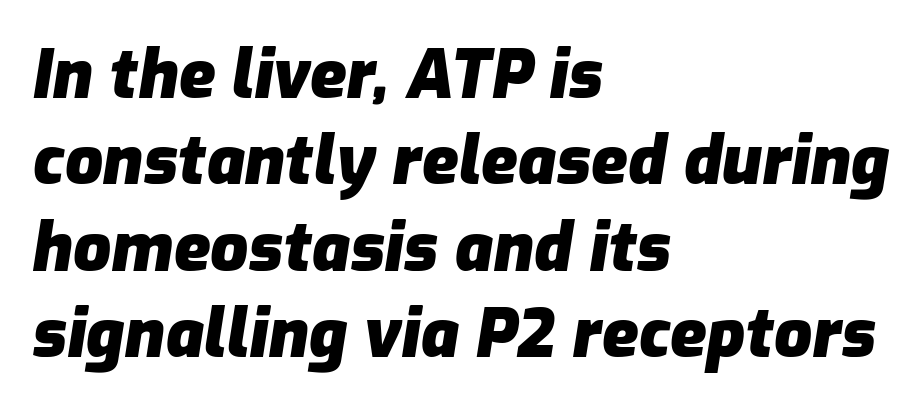
The image shows 67 px heavy type, italic (leaning right); set left-aligned, normal line spacing (1.29x), normal letter spacing, not underlined; low stroke contrast and a medium x-height.
